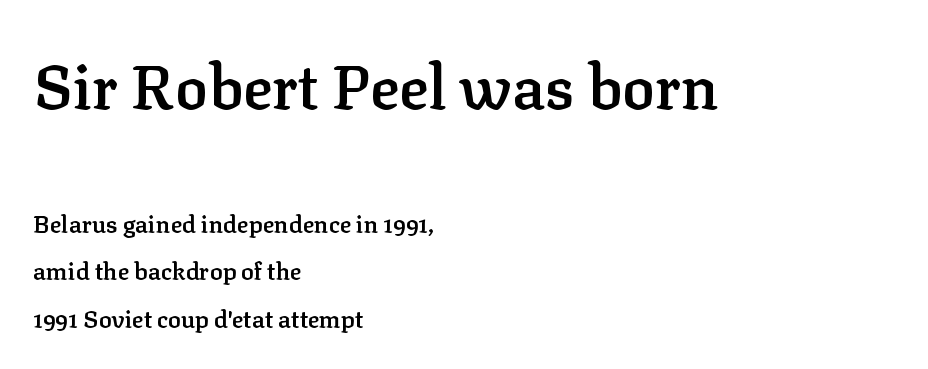
{"serif": "yes", "italic": "no", "bold": "semi", "weight": "semibold", "width": "normal", "stroke_contrast": "low", "x_height": "medium", "monospaced": "no", "underline": "no", "align": "left", "line_spacing": "loose", "line_spacing_ratio": 1.97, "letter_spacing": "normal", "letter_spacing_em": 0.0, "larger_block": "first", "size_ratio": 2.54, "glyph_px": 61}
